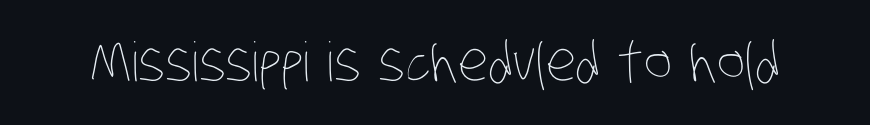
The image shows 54 px thin, condensed type; set normal letter spacing, not underlined; low stroke contrast and a large x-height.
